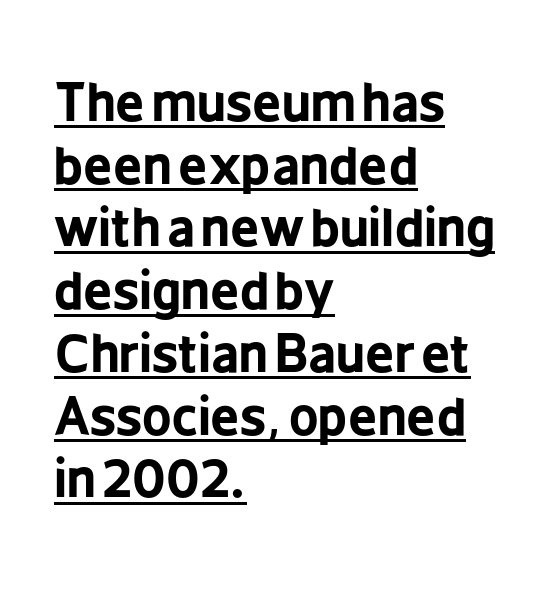
Q: Is the text bold? A: Yes.
Q: Is the text italic (slanted)? A: No, it is upright.
Q: Is the typeface a serif or a sans-serif typeface? A: Sans-serif.
Q: Is the text underlined? A: Yes.
Q: How is the paragraph aligned? A: Left-aligned.
Q: Is the spacing between letters normal or unusually wide? A: Normal.
Q: Width (condensed, normal, or wide)? A: Condensed.
Q: Stroke contrast? A: Low.
Q: x-height? A: Medium.
Q: Monospaced? A: No.
